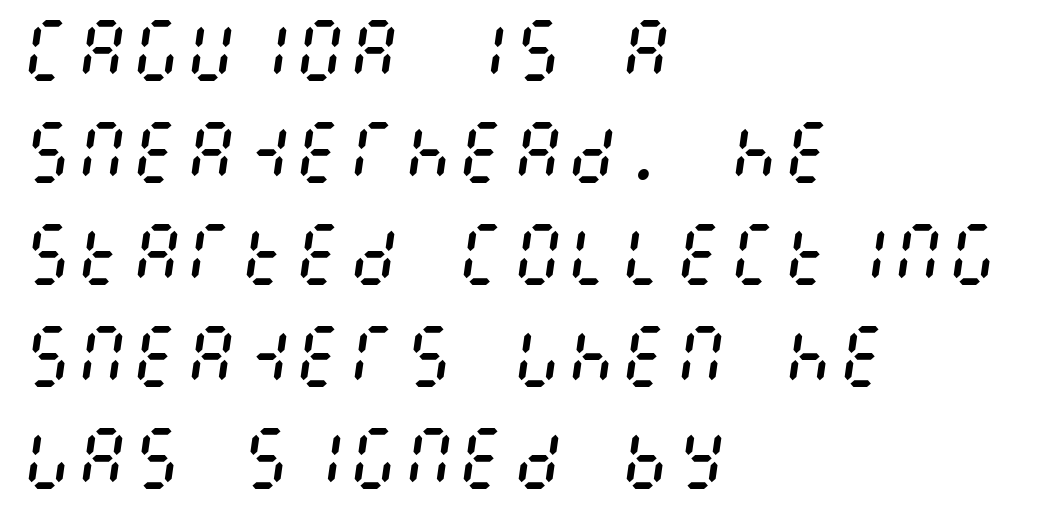
A typesetter would mark this as italic. The ragged edge is on the right, which tells us the setting is flush left. These lines sit exactly where default settings would place them. Characters follow at the spacing the type designer built in. Compared with a typical body face, this is equally light or lighter still.
